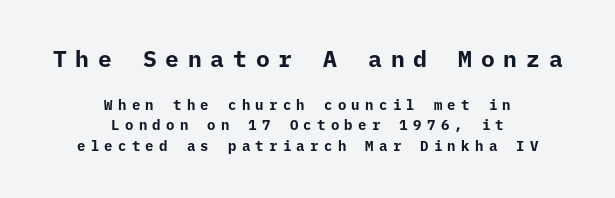
The image shows 23 px bold type, upright; set centered, normal line spacing (1.46x), unusually wide letter spacing (+0.38 em), not underlined; the first (top) block is 1.64x larger.
